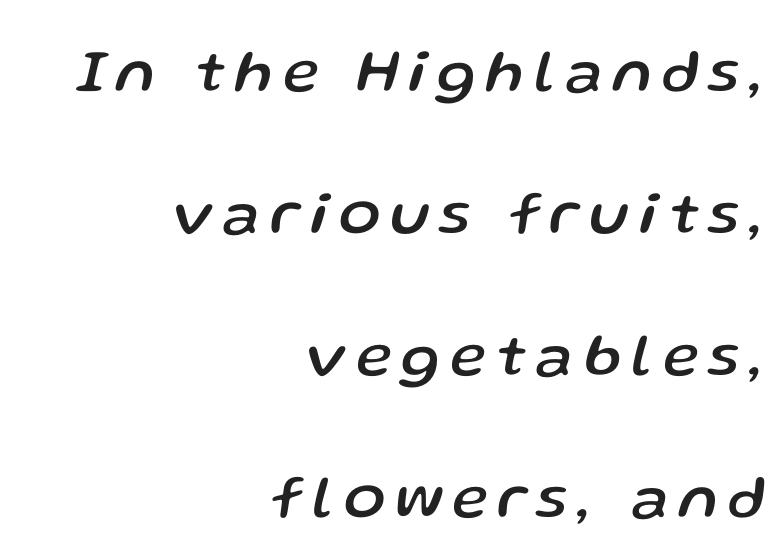
The image shows 61 px text type, italic (leaning right); set right-aligned, loose line spacing (2.33x), not underlined; low stroke contrast and a medium x-height.
